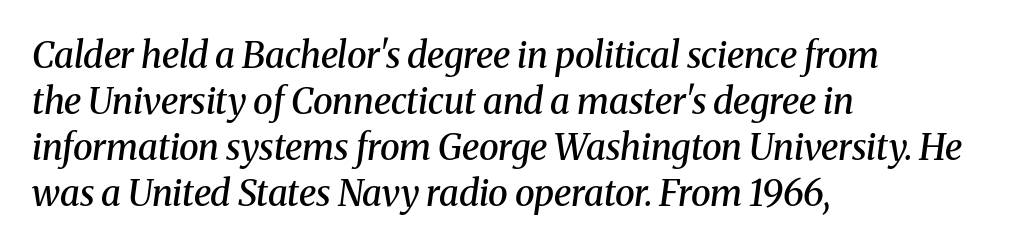
{"serif": "yes", "italic": "yes", "lean": "right", "slant_degrees": 8, "bold": "semi", "weight": "semibold", "width": "normal", "stroke_contrast": "medium", "x_height": "medium", "monospaced": "no", "underline": "no", "align": "left", "line_spacing": "normal", "line_spacing_ratio": 1.28, "letter_spacing": "normal", "letter_spacing_em": 0.0, "glyph_px": 36}
